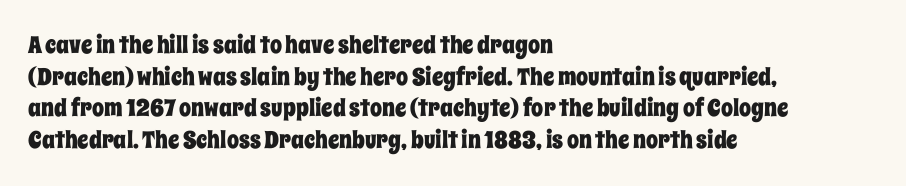
The image shows 24 px text type, upright; set left-aligned, normal line spacing (1.32x), normal letter spacing, not underlined.
